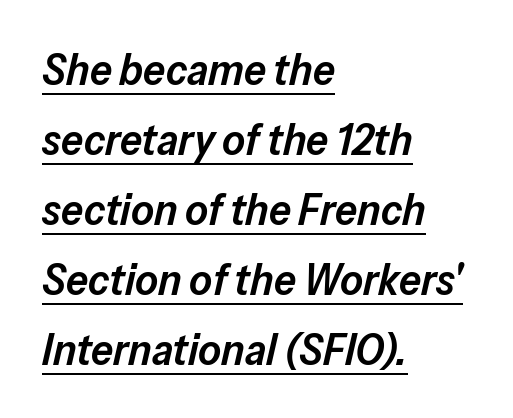
The glyphs are accompanied by a horizontal stroke just below them. A typesetter would call this leading conventional body-copy spacing. The font's italic variant was chosen for this text. Note the varied advance widths — an 'i' is clearly narrower than an 'm'. Typeset ragged right — the left edge is the straight one.
